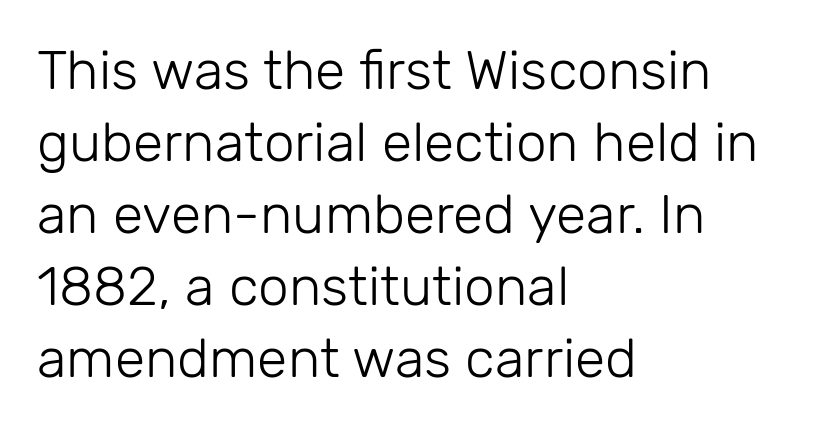
Q: Is the text bold? A: No.
Q: Is the text italic (slanted)? A: No, it is upright.
Q: Is the typeface a serif or a sans-serif typeface? A: Sans-serif.
Q: Is the text underlined? A: No.
Q: How is the paragraph aligned? A: Left-aligned.
Q: Is the spacing between letters normal or unusually wide? A: Normal.
Q: Is the spacing between lines tight, normal or loose? A: Normal.
Q: Width (condensed, normal, or wide)? A: Normal.
Q: Stroke contrast? A: Low.
Q: x-height? A: Medium.
Q: Monospaced? A: No.
